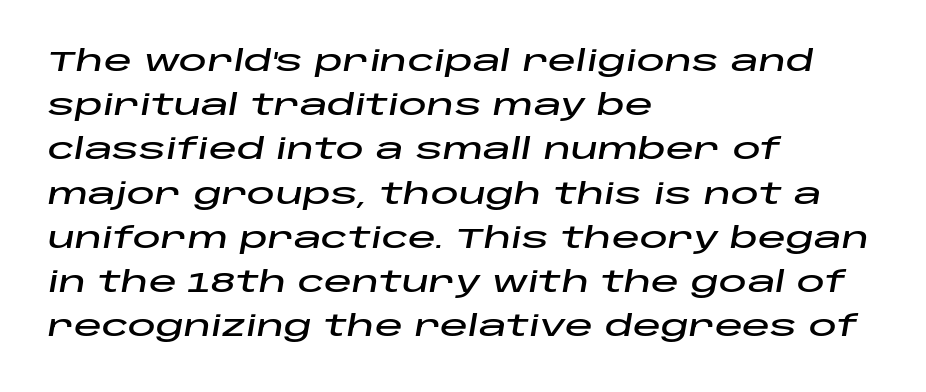
The image shows 28 px wide type, italic (leaning right); set left-aligned, normal line spacing (1.58x), normal letter spacing, not underlined; low stroke contrast and a large x-height.
